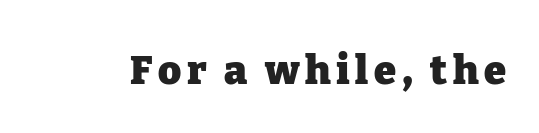
The image shows 40 px heavy serif type, upright; set not underlined; low stroke contrast and a medium x-height.
